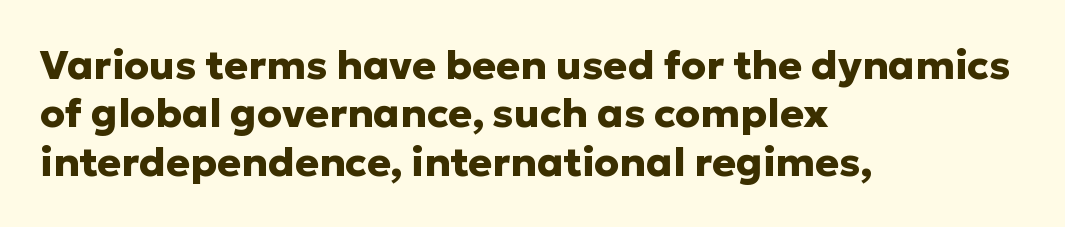
The image shows 40 px heavy sans-serif type, upright; set left-aligned, line spacing 1.21x, normal letter spacing, not underlined; low stroke contrast and a medium x-height.
